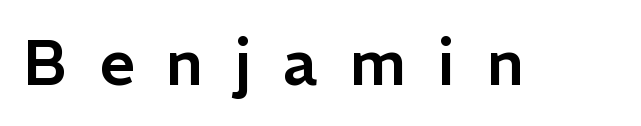
This is roman type, the default non-slanted kind. This rendering features lettering with no underline. The line texture is sparse and dotted thanks to wide tracking. The face used here is a sans, in the tradition of grotesques and geometrics.
